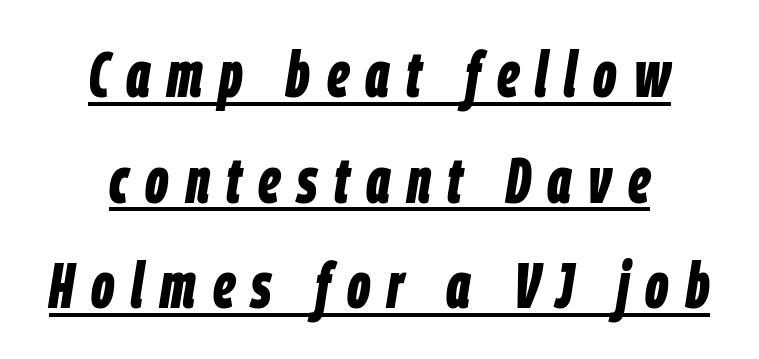
Q: Is the text bold? A: Yes.
Q: Is the text italic (slanted)? A: Yes, it leans right by about 9 degrees.
Q: Is the text underlined? A: Yes.
Q: How is the paragraph aligned? A: Centered.
Q: Is the spacing between letters normal or unusually wide? A: Unusually wide.
Q: Is the spacing between lines tight, normal or loose? A: Normal.
Q: Width (condensed, normal, or wide)? A: Condensed.
Q: Stroke contrast? A: Low.
Q: x-height? A: Large.
Q: Monospaced? A: No.
